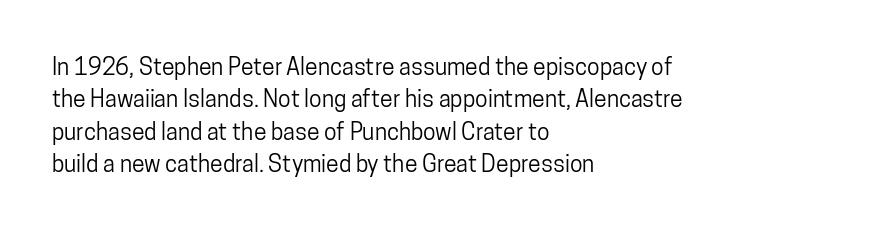
The image shows 23 px text type, upright; set left-aligned, normal line spacing (1.41x), normal letter spacing, not underlined.
